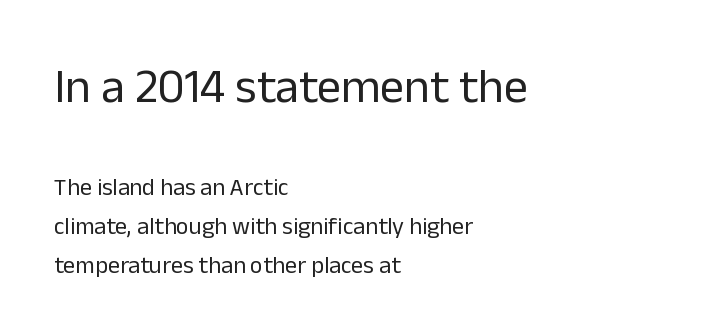
The image shows 48 px regular-weight sans-serif type, upright; set left-aligned, normal line spacing (1.63x), normal letter spacing, not underlined; the first (top) block is 2.0x larger; low stroke contrast and a medium x-height.
